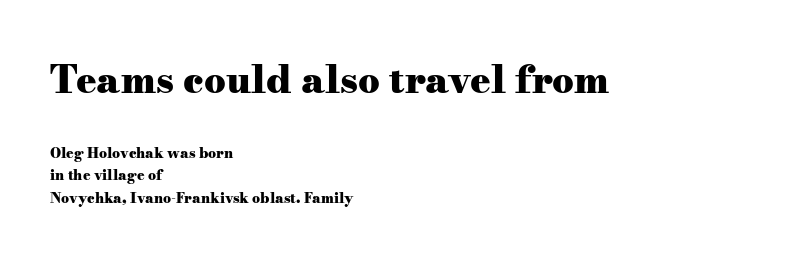
{"serif": "yes", "italic": "no", "bold": "yes", "weight": "heavy", "width": "wide", "stroke_contrast": "medium", "x_height": "small", "monospaced": "no", "underline": "no", "align": "left", "line_spacing": "normal", "line_spacing_ratio": 1.61, "letter_spacing": "normal", "letter_spacing_em": 0.0, "larger_block": "first", "size_ratio": 2.71, "glyph_px": 38}
